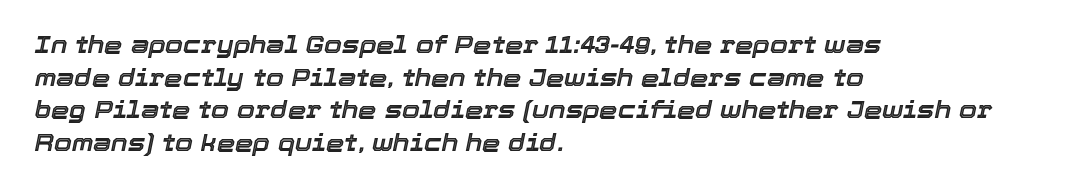
{"italic": "yes", "lean": "right", "slant_degrees": 12, "underline": "no", "align": "left", "line_spacing": "normal", "line_spacing_ratio": 1.42, "letter_spacing": "normal", "letter_spacing_em": 0.0, "glyph_px": 23}
